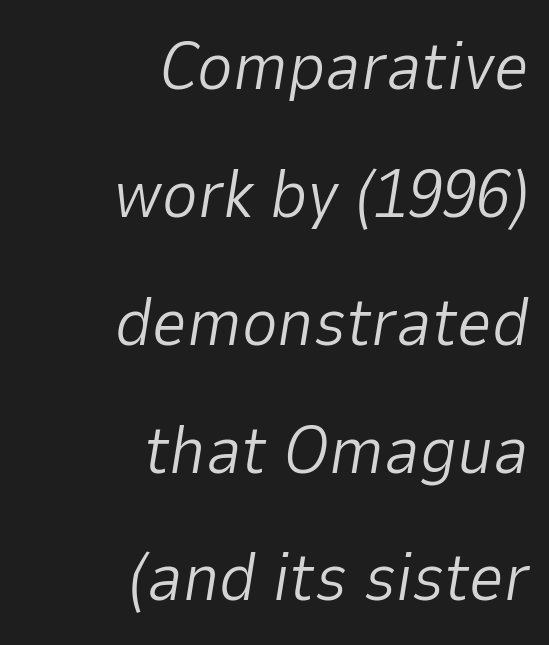
The image shows 68 px light type, italic (leaning right); set right-aligned, line spacing 1.88x, normal letter spacing, not underlined; low stroke contrast and a medium x-height.
